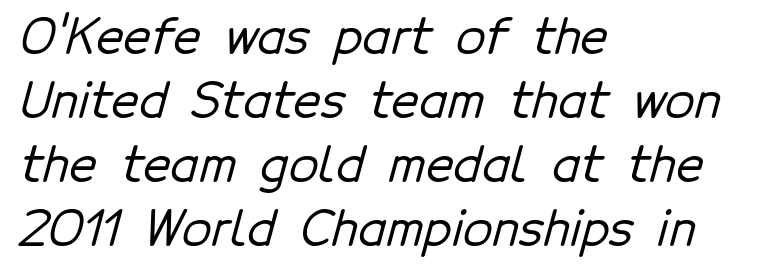
{"serif": "no", "width": "normal", "stroke_contrast": "low", "x_height": "medium", "monospaced": "no", "underline": "no", "align": "left", "line_spacing": "normal", "line_spacing_ratio": 1.33, "letter_spacing": "normal", "letter_spacing_em": 0.0, "glyph_px": 48}
